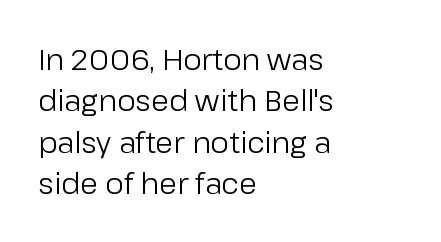
Q: Is the text bold? A: No.
Q: Is the text italic (slanted)? A: No, it is upright.
Q: Is the typeface a serif or a sans-serif typeface? A: Sans-serif.
Q: Is the text underlined? A: No.
Q: How is the paragraph aligned? A: Left-aligned.
Q: Is the spacing between letters normal or unusually wide? A: Normal.
Q: Is the spacing between lines tight, normal or loose? A: Normal.
Q: Width (condensed, normal, or wide)? A: Normal.
Q: Stroke contrast? A: Low.
Q: x-height? A: Medium.
Q: Monospaced? A: No.
